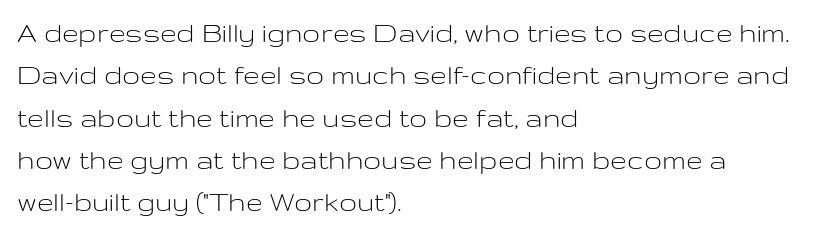
The image shows 30 px light, wide sans-serif type, upright; set left-aligned, normal line spacing (1.41x), normal letter spacing, not underlined; low stroke contrast and a medium x-height.
